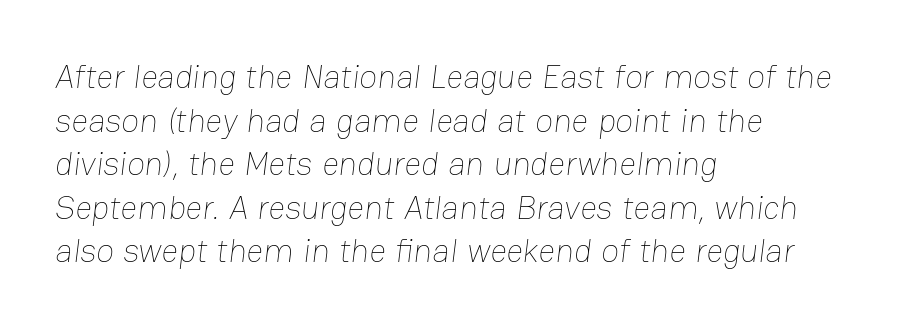
Q: Is the text bold? A: No.
Q: Is the text underlined? A: No.
Q: How is the paragraph aligned? A: Left-aligned.
Q: Is the spacing between letters normal or unusually wide? A: Normal.
Q: Is the spacing between lines tight, normal or loose? A: Normal.
Q: Width (condensed, normal, or wide)? A: Normal.
Q: Stroke contrast? A: Low.
Q: x-height? A: Medium.
Q: Monospaced? A: No.
